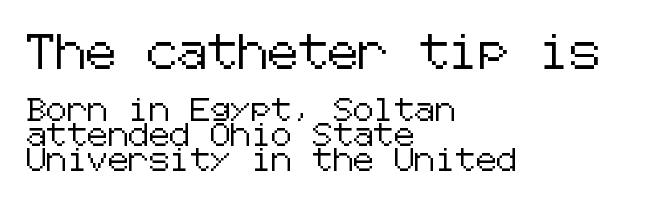
The image shows 34 px sans-serif type, upright; set left-aligned, tight line spacing (1.1x), normal letter spacing, not underlined; the first (top) block is 1.48x larger; low stroke contrast and a medium x-height.
